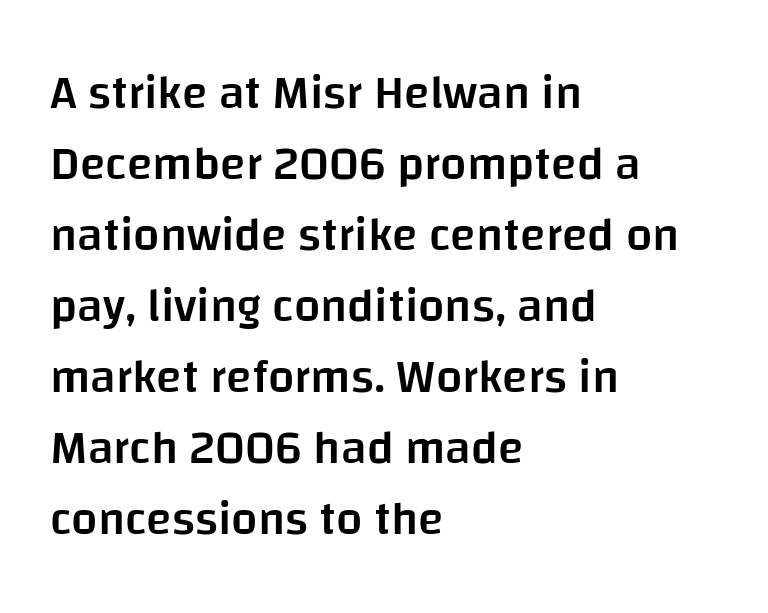
A classic flush-left, rag-right setting is used for this passage. Vertically, the passage feels balanced, rows spaced as you'd expect. A bare baseline throughout the passage. The rendering uses natural spacing where letterforms have individual widths. Is the letter spacing exaggerated? No — it looks like the ordinary default. As a designer I'd log this as weight 600, semibold.
